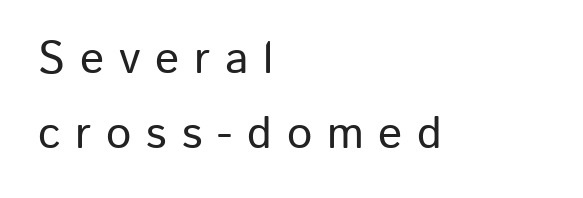
The image shows 45 px sans-serif type, upright; set left-aligned, normal line spacing (1.67x), unusually wide letter spacing (+0.33 em), not underlined; low stroke contrast and a medium x-height.
